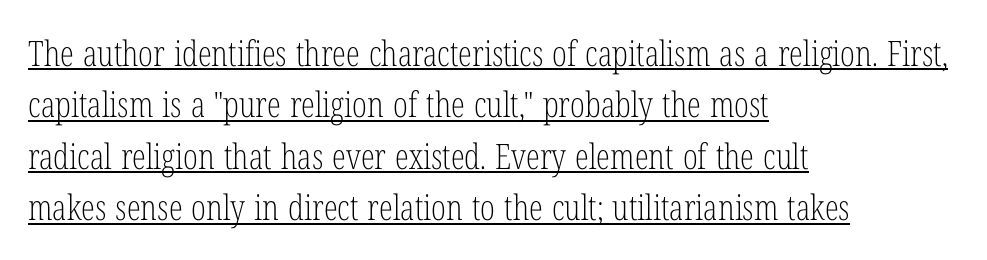
Q: Is the text bold? A: No.
Q: Is the text italic (slanted)? A: No, it is upright.
Q: Is the typeface a serif or a sans-serif typeface? A: Serif.
Q: Is the text underlined? A: Yes.
Q: How is the paragraph aligned? A: Left-aligned.
Q: Is the spacing between letters normal or unusually wide? A: Normal.
Q: Is the spacing between lines tight, normal or loose? A: Normal.
Q: Width (condensed, normal, or wide)? A: Condensed.
Q: Stroke contrast? A: Low.
Q: x-height? A: Medium.
Q: Monospaced? A: No.
